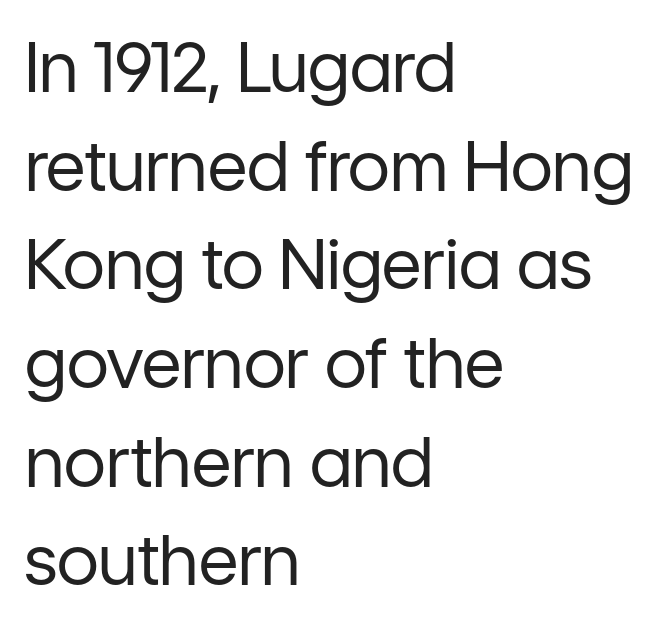
The image shows 69 px regular-weight sans-serif type, upright; set left-aligned, normal line spacing (1.43x), normal letter spacing, not underlined; low stroke contrast and a medium x-height.
